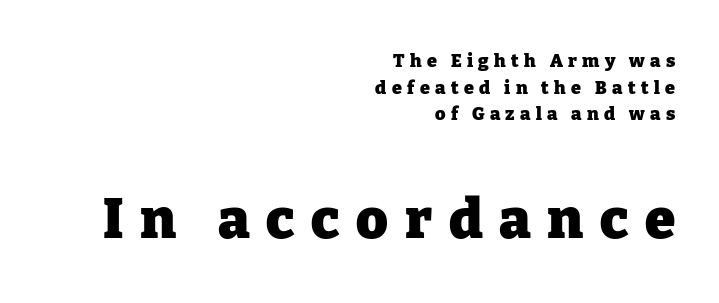
Q: Is the text bold? A: Yes.
Q: Is the text italic (slanted)? A: No, it is upright.
Q: Is the typeface a serif or a sans-serif typeface? A: Serif.
Q: Is the text underlined? A: No.
Q: How is the paragraph aligned? A: Right-aligned.
Q: Is the spacing between letters normal or unusually wide? A: Unusually wide.
Q: Is the spacing between lines tight, normal or loose? A: Normal.
Q: Which block of text is set in a larger size, the first (top) or the second (bottom)? A: The second (bottom) one.
Q: Width (condensed, normal, or wide)? A: Normal.
Q: Stroke contrast? A: Low.
Q: x-height? A: Medium.
Q: Monospaced? A: No.
